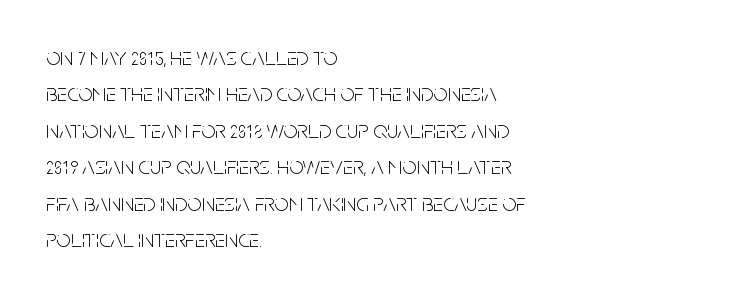
In terms of posture, this sample is upright. The passage shown has conventional tracking throughout. The zone under the glyphs is completely vacant. The lines are quadded left. These glyphs show unthickened strokes, regular width or finer. Rows of type keep a routine distance in the vertical direction.
